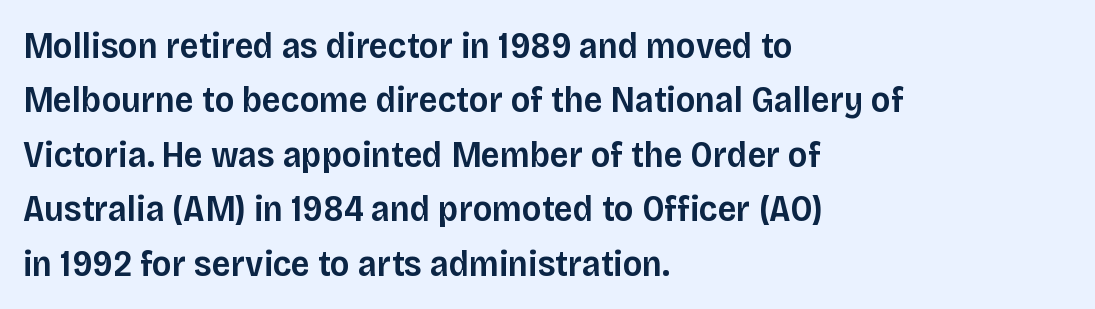
{"serif": "no", "italic": "no", "bold": "semi", "weight": "semibold", "width": "normal", "stroke_contrast": "low", "x_height": "large", "monospaced": "no", "underline": "no", "align": "left", "line_spacing": "normal", "line_spacing_ratio": 1.47, "letter_spacing": "normal", "letter_spacing_em": 0.0, "glyph_px": 37}
